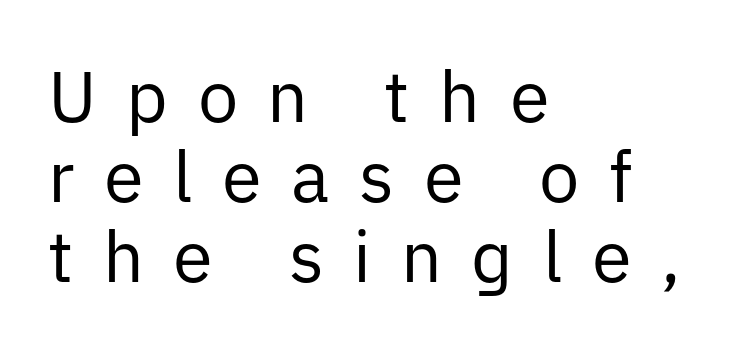
The image shows 72 px regular-weight sans-serif type, upright; set left-aligned, tight line spacing (1.11x), unusually wide letter spacing (+0.41 em), not underlined; low stroke contrast and a medium x-height.
